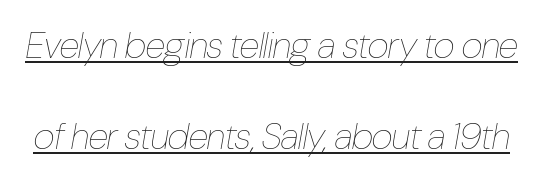
Q: Is the text bold? A: No.
Q: Is the text italic (slanted)? A: Yes, it leans right by about 10 degrees.
Q: Is the text underlined? A: Yes.
Q: Is the spacing between letters normal or unusually wide? A: Normal.
Q: Is the spacing between lines tight, normal or loose? A: Loose.
Q: Width (condensed, normal, or wide)? A: Condensed.
Q: Stroke contrast? A: Low.
Q: x-height? A: Medium.
Q: Monospaced? A: No.
